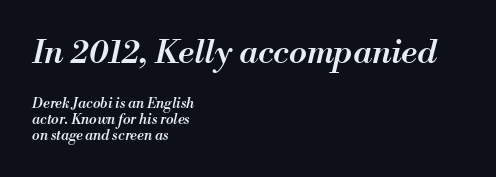
The image shows 33 px semibold type, italic (leaning right); set left-aligned, tight line spacing (1.12x), normal letter spacing, not underlined; the first (top) block is 2.36x larger; medium stroke contrast and a small x-height.
